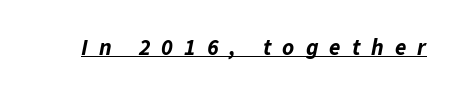
{"italic": "yes", "lean": "right", "slant_degrees": 11, "bold": "yes", "underline": "yes", "letter_spacing": "wide", "letter_spacing_em": 0.48, "glyph_px": 23}
